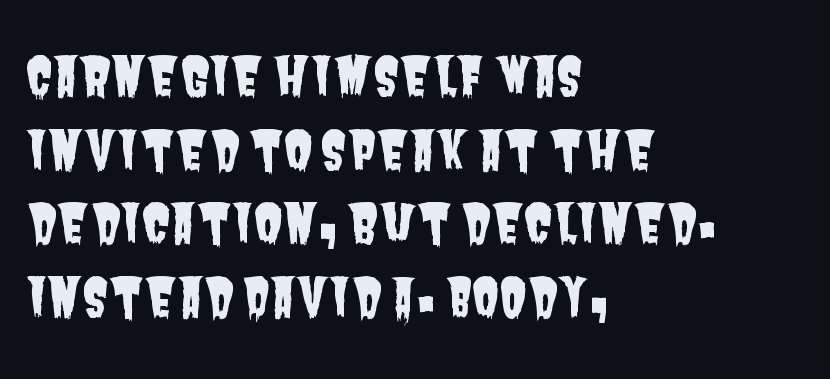
Q: Is the typeface a serif or a sans-serif typeface? A: Sans-serif.
Q: Is the text underlined? A: No.
Q: How is the paragraph aligned? A: Left-aligned.
Q: Is the spacing between letters normal or unusually wide? A: Normal.
Q: Is the spacing between lines tight, normal or loose? A: Normal.
Q: Width (condensed, normal, or wide)? A: Condensed.
Q: Stroke contrast? A: Low.
Q: x-height? A: Large.
Q: Monospaced? A: No.
